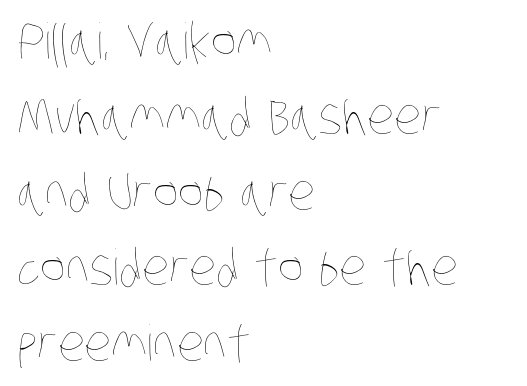
{"bold": "no", "weight": "thin", "width": "condensed", "stroke_contrast": "low", "x_height": "large", "monospaced": "no", "underline": "no", "align": "left", "line_spacing": "normal", "line_spacing_ratio": 1.54, "letter_spacing": "normal", "letter_spacing_em": 0.0, "glyph_px": 49}
